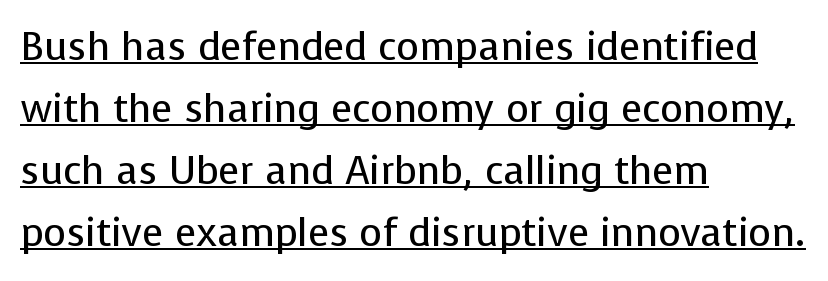
{"serif": "no", "italic": "no", "bold": "no", "weight": "regular", "width": "normal", "stroke_contrast": "low", "x_height": "medium", "monospaced": "no", "underline": "yes", "align": "left", "line_spacing": "normal", "line_spacing_ratio": 1.59, "letter_spacing": "normal", "letter_spacing_em": 0.0, "glyph_px": 39}
